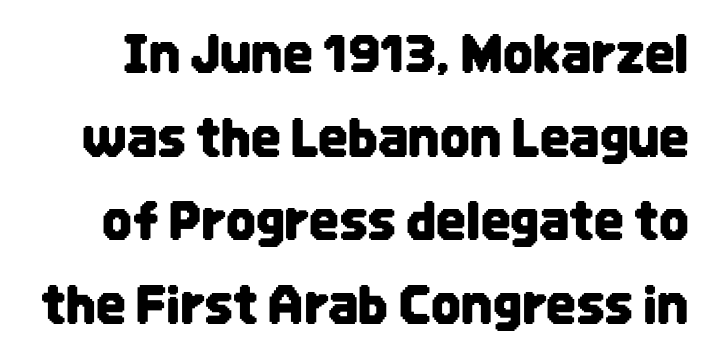
Q: Is the text italic (slanted)? A: No, it is upright.
Q: Is the typeface a serif or a sans-serif typeface? A: Sans-serif.
Q: Is the text underlined? A: No.
Q: Is the spacing between letters normal or unusually wide? A: Normal.
Q: Is the spacing between lines tight, normal or loose? A: Normal.
Q: Width (condensed, normal, or wide)? A: Condensed.
Q: Stroke contrast? A: Low.
Q: x-height? A: Large.
Q: Monospaced? A: No.
